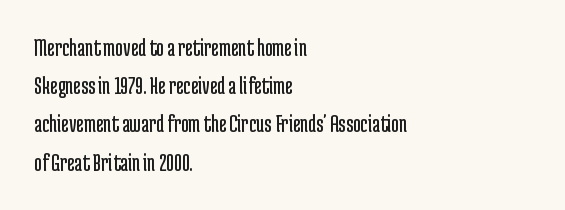
{"italic": "no", "bold": "no", "underline": "no", "align": "left", "line_spacing": "normal", "line_spacing_ratio": 1.47, "letter_spacing": "normal", "letter_spacing_em": 0.0, "glyph_px": 26}
